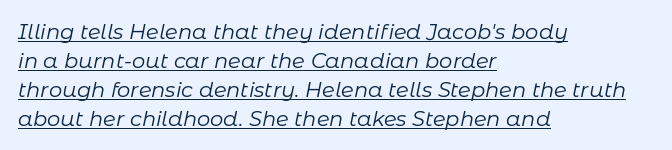
{"italic": "yes", "lean": "right", "slant_degrees": 11, "bold": "no", "underline": "yes", "align": "left", "line_spacing": "normal", "line_spacing_ratio": 1.38, "letter_spacing": "normal", "letter_spacing_em": 0.0, "glyph_px": 21}
